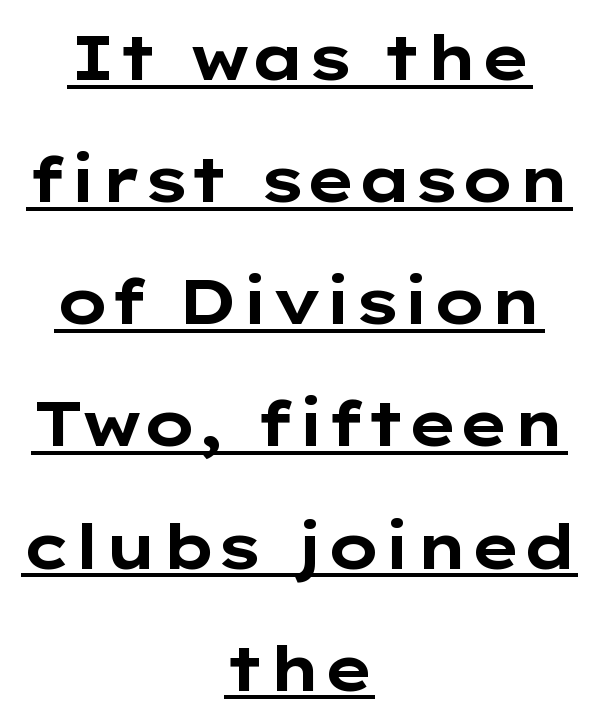
Q: Is the text bold? A: Yes.
Q: Is the text italic (slanted)? A: No, it is upright.
Q: Is the typeface a serif or a sans-serif typeface? A: Sans-serif.
Q: Is the text underlined? A: Yes.
Q: How is the paragraph aligned? A: Centered.
Q: Is the spacing between letters normal or unusually wide? A: Normal.
Q: Is the spacing between lines tight, normal or loose? A: Loose.
Q: Width (condensed, normal, or wide)? A: Wide.
Q: Stroke contrast? A: Low.
Q: x-height? A: Medium.
Q: Monospaced? A: No.
